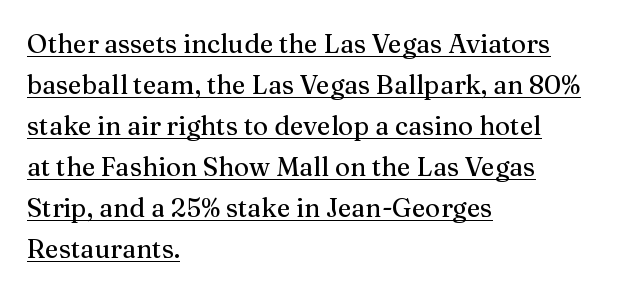
The image shows 26 px text type, upright; set left-aligned, normal line spacing (1.58x), normal letter spacing, underlined.
